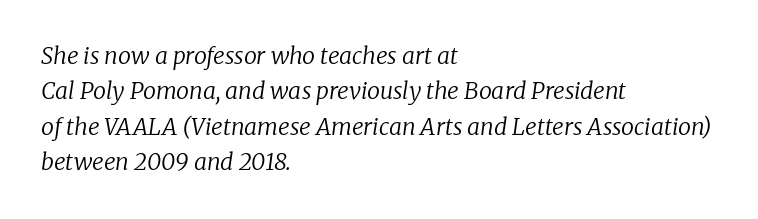
Caption: standard tracking, unaltered. No word sits above an underline. The ragged edge is on the right, which tells us the setting is flush left. Weight: not bold — regular or lighter. In terms of posture, this sample is oblique. Regular leading.
